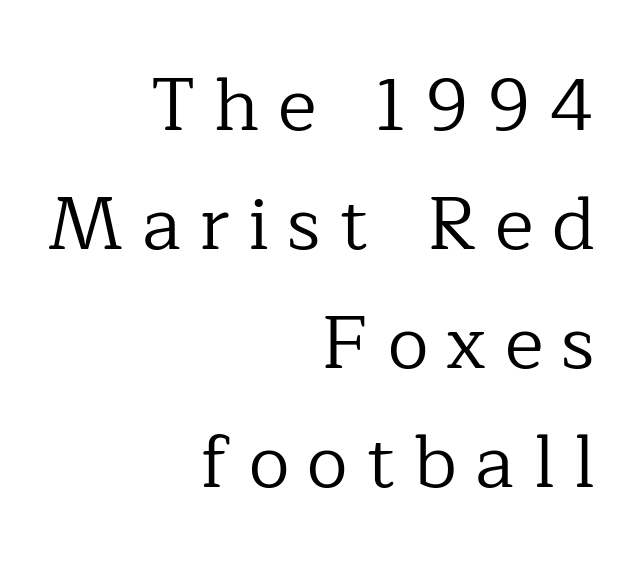
{"serif": "yes", "italic": "no", "bold": "no", "weight": "regular", "width": "normal", "stroke_contrast": "low", "x_height": "medium", "monospaced": "no", "underline": "no", "align": "right", "line_spacing": "normal", "line_spacing_ratio": 1.61, "letter_spacing": "wide", "letter_spacing_em": 0.25, "glyph_px": 74}
